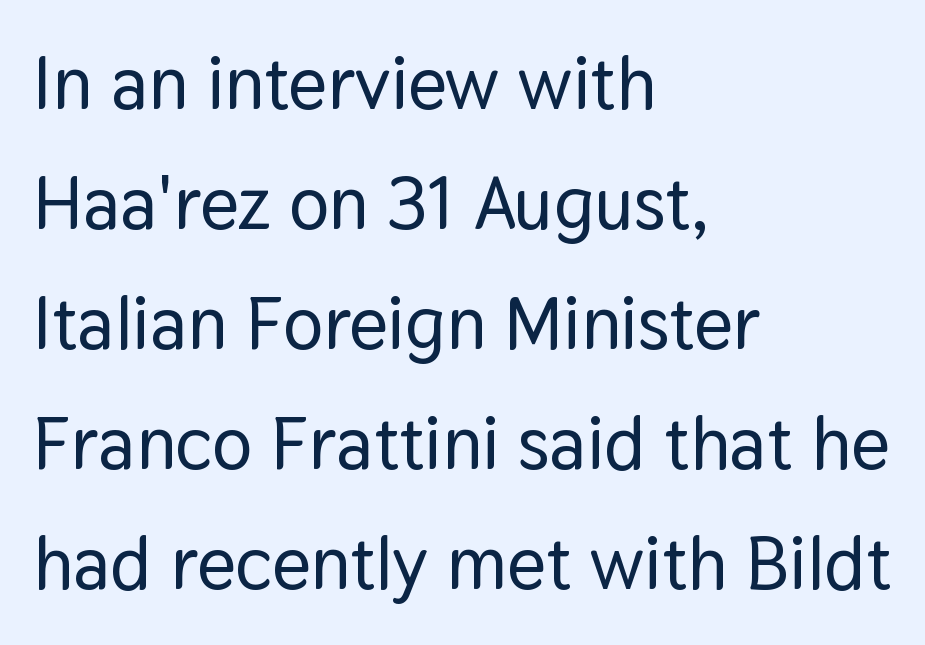
These lines are set flush left with a ragged right edge. Characters remain perfectly vertical along every line. Is there much room between lines? A standard amount, neither cramped nor airy. Quick note: underline off.
